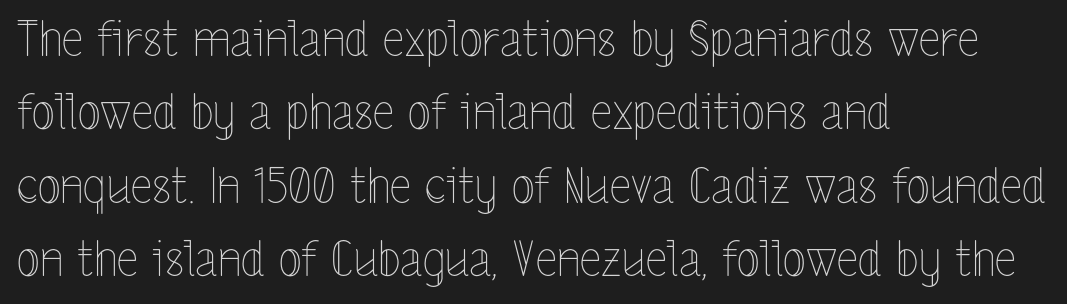
The image shows 48 px thin, condensed type, upright; set left-aligned, normal line spacing (1.53x), normal letter spacing, not underlined; a medium x-height.
